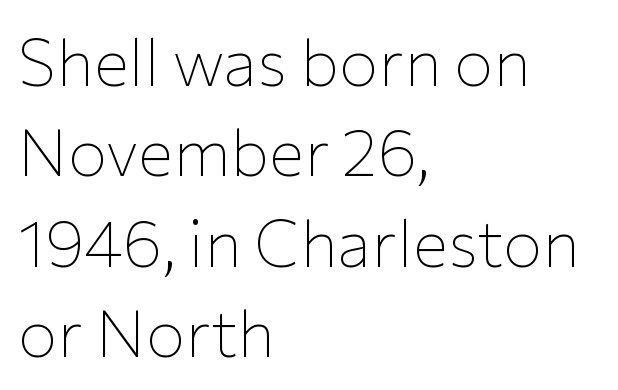
If you drew a line through each stem, it would be perfectly vertical. The letters advance in unequal steps, a hallmark of proportional type. The leading is moderate, giving the passage an even texture. What kind of face is this? One without serifs — a sans.
